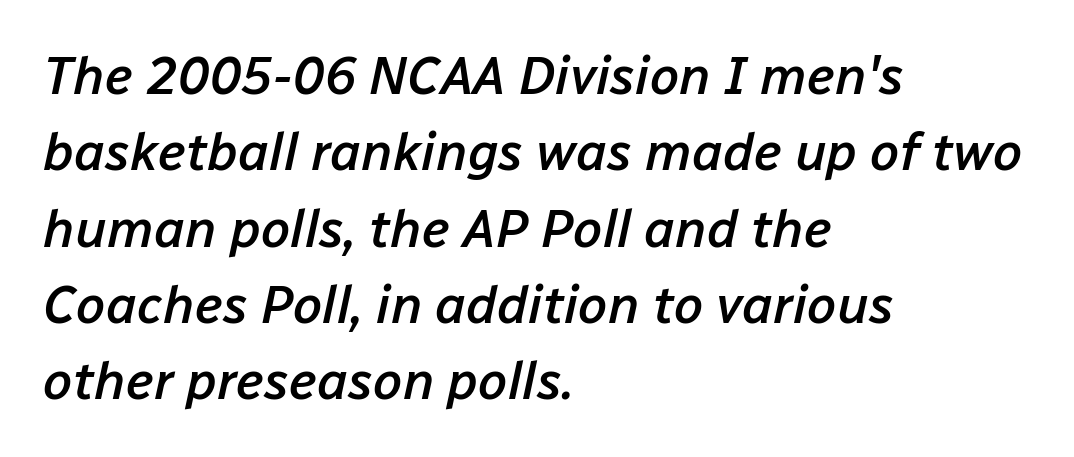
{"italic": "yes", "lean": "right", "slant_degrees": 12, "bold": "semi", "weight": "semibold", "width": "normal", "stroke_contrast": "low", "x_height": "medium", "monospaced": "no", "underline": "no", "align": "left", "line_spacing": "normal", "line_spacing_ratio": 1.44, "letter_spacing": "normal", "letter_spacing_em": 0.0, "glyph_px": 53}
